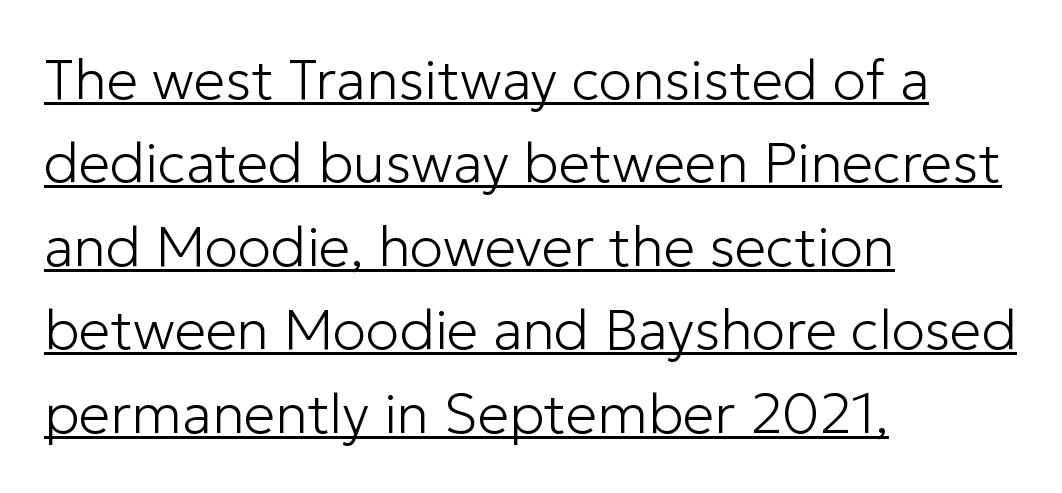
The image shows 56 px light sans-serif type, upright; set left-aligned, normal line spacing (1.49x), normal letter spacing, underlined; low stroke contrast and a medium x-height.
